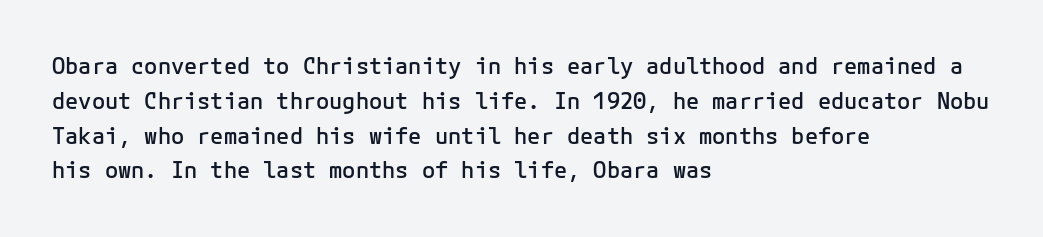
The image shows 22 px text type, upright; set left-aligned, normal line spacing (1.58x), normal letter spacing, not underlined.
